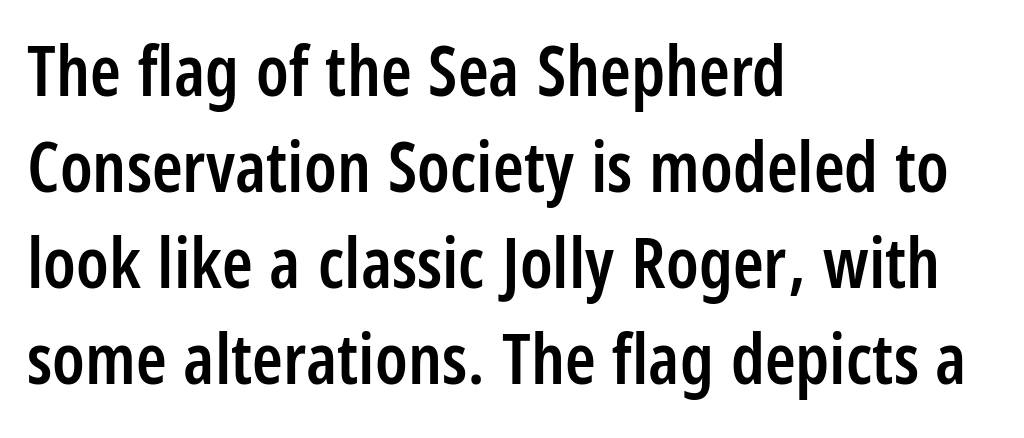
Letters rest on an invisible, unmarked baseline. No feet cap the strokes, marking this as sans-serif type. Each new line begins a customary step beneath the previous one. Rendered with straight, roman letterforms. Nothing unusual about the tracking: characters are spaced as the font intends.
